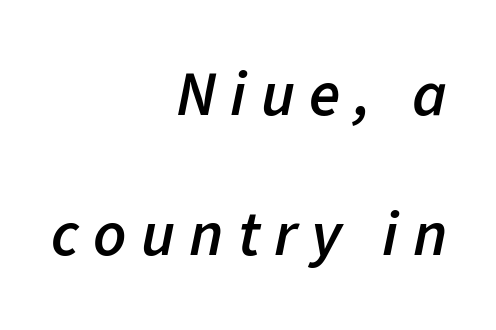
The tracking jumps out immediately: characters are airy and widely separated. Summary of weight: moderately heavy, a semibold. The leading is generous, giving the passage an open texture. These lines are rendered in a variable-pitch font. Honestly, there is no underline to notice here at all.
